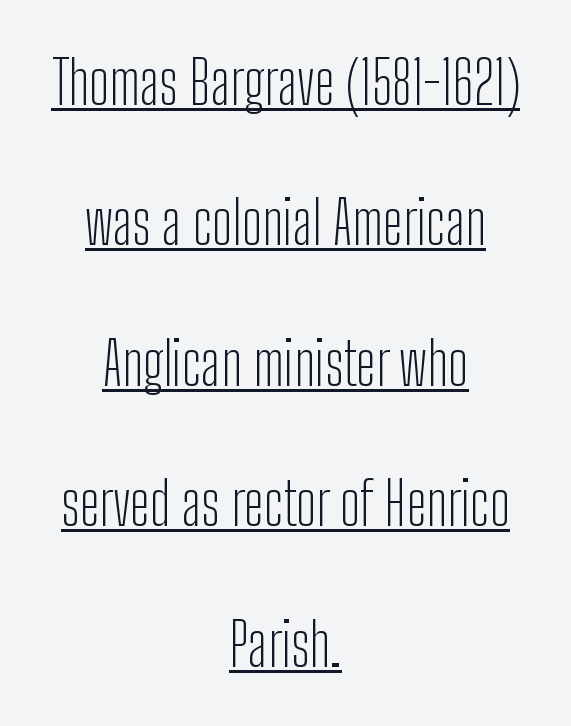
{"serif": "no", "italic": "no", "bold": "no", "weight": "light", "width": "condensed", "stroke_contrast": "low", "x_height": "medium", "monospaced": "no", "underline": "yes", "align": "center", "line_spacing": "loose", "line_spacing_ratio": 2.38, "letter_spacing": "normal", "letter_spacing_em": 0.0, "glyph_px": 59}
